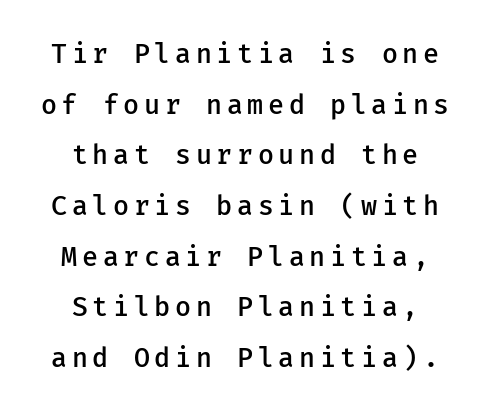
The image shows 26 px text type, upright; set centered, loose line spacing (1.95x), not underlined.
